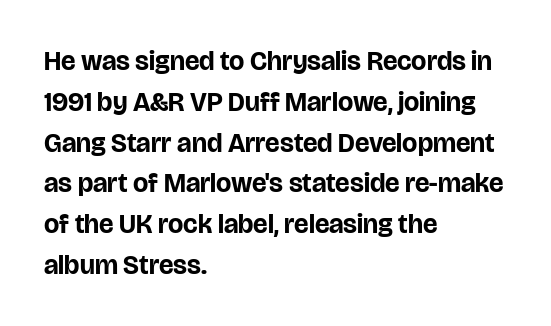
This is the regular roman posture of the typeface. Regarding leading, the lines here are spaced in the standard way. Heft: maximum for text — a bold. The specimen omits any rule beneath the text block's lines.
